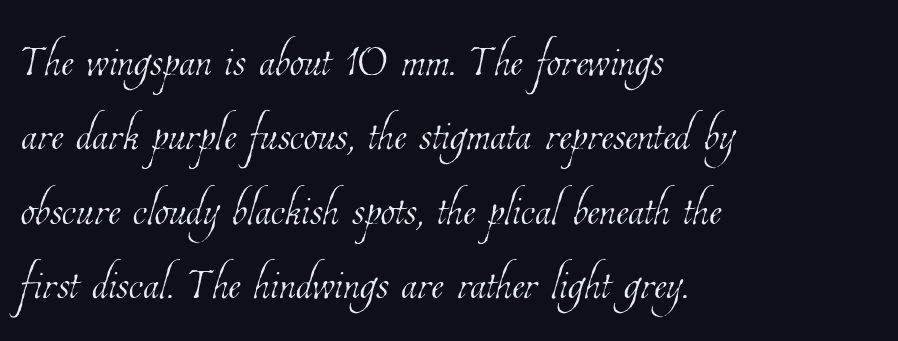
Q: Is the text bold? A: No.
Q: Is the text underlined? A: No.
Q: How is the paragraph aligned? A: Left-aligned.
Q: Is the spacing between letters normal or unusually wide? A: Normal.
Q: Is the spacing between lines tight, normal or loose? A: Normal.
Q: Width (condensed, normal, or wide)? A: Condensed.
Q: Stroke contrast? A: Low.
Q: x-height? A: Medium.
Q: Monospaced? A: No.
